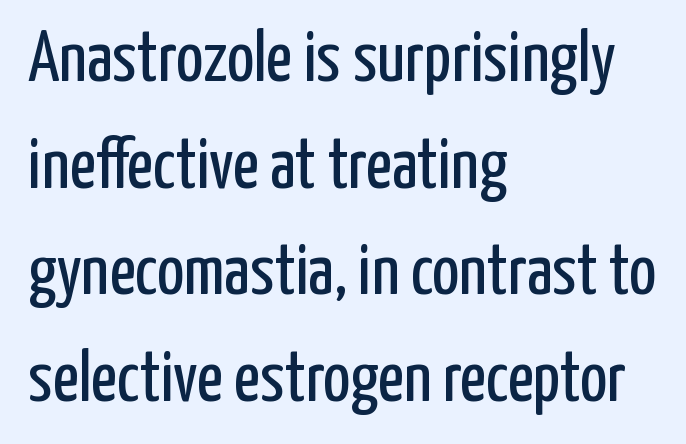
Q: Is the text bold? A: No.
Q: Is the text italic (slanted)? A: No, it is upright.
Q: Is the typeface a serif or a sans-serif typeface? A: Sans-serif.
Q: Is the text underlined? A: No.
Q: How is the paragraph aligned? A: Left-aligned.
Q: Is the spacing between letters normal or unusually wide? A: Normal.
Q: Is the spacing between lines tight, normal or loose? A: Normal.
Q: Width (condensed, normal, or wide)? A: Condensed.
Q: Stroke contrast? A: Low.
Q: x-height? A: Medium.
Q: Monospaced? A: No.
